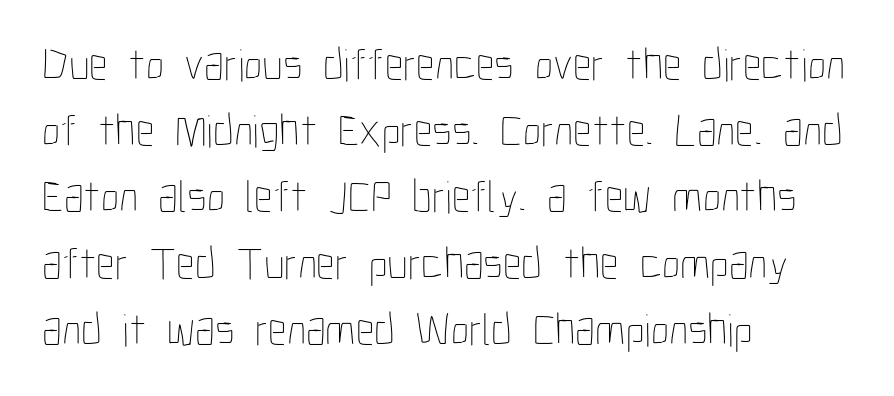
Alignment: flush left. The letterforms sit at book weight or below. Just letters on the line, the space beneath them empty. Upright lettering throughout.
